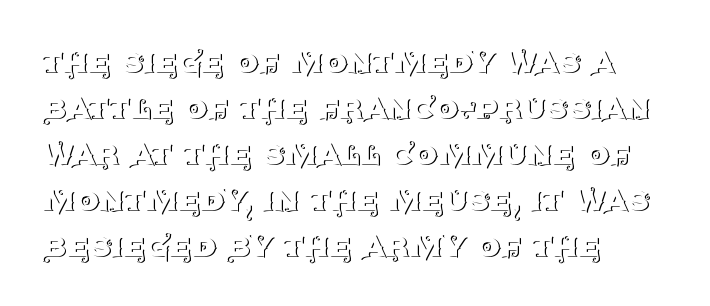
Q: Is the text bold? A: No.
Q: Is the text italic (slanted)? A: No, it is upright.
Q: Is the typeface a serif or a sans-serif typeface? A: Serif.
Q: Is the text underlined? A: No.
Q: How is the paragraph aligned? A: Left-aligned.
Q: Is the spacing between letters normal or unusually wide? A: Normal.
Q: Width (condensed, normal, or wide)? A: Normal.
Q: Stroke contrast? A: Medium.
Q: x-height? A: Large.
Q: Monospaced? A: No.
